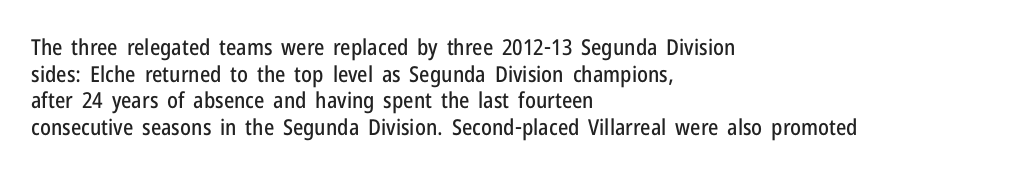
{"italic": "no", "underline": "no", "align": "left", "line_spacing_ratio": 1.21, "letter_spacing": "normal", "letter_spacing_em": 0.0, "glyph_px": 22}
